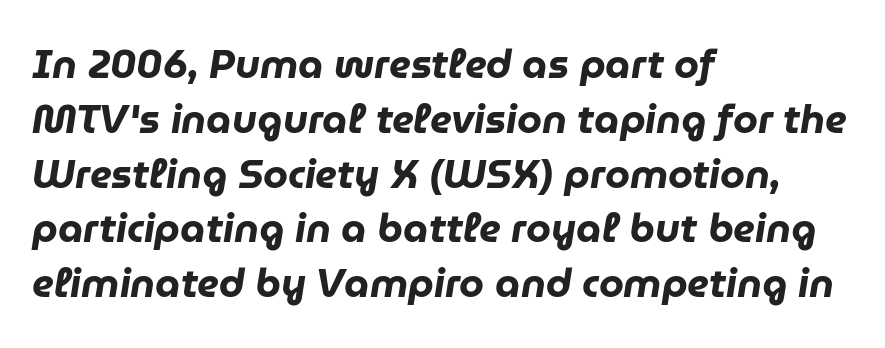
The image shows 40 px heavy type, italic (leaning right); set left-aligned, normal line spacing (1.37x), normal letter spacing, not underlined; low stroke contrast and a medium x-height.
